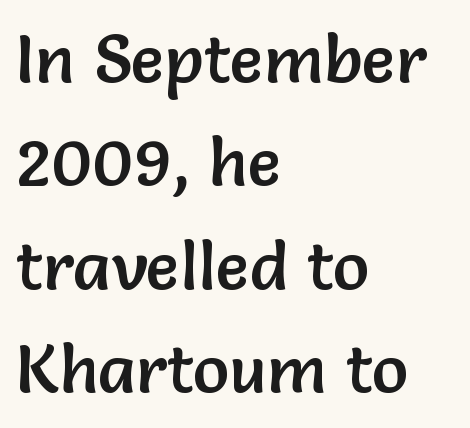
{"serif": "no", "italic": "no", "width": "normal", "stroke_contrast": "low", "x_height": "medium", "monospaced": "no", "underline": "no", "align": "left", "line_spacing": "normal", "line_spacing_ratio": 1.52, "letter_spacing": "normal", "letter_spacing_em": 0.0, "glyph_px": 68}
